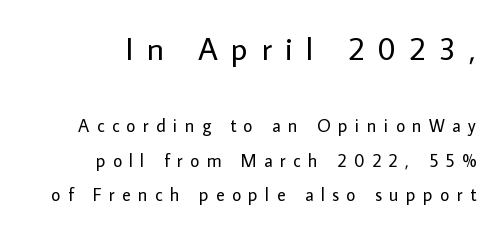
Q: Is the text bold? A: No.
Q: Is the text italic (slanted)? A: No, it is upright.
Q: Is the typeface a serif or a sans-serif typeface? A: Sans-serif.
Q: Is the text underlined? A: No.
Q: How is the paragraph aligned? A: Right-aligned.
Q: Is the spacing between letters normal or unusually wide? A: Unusually wide.
Q: Is the spacing between lines tight, normal or loose? A: Loose.
Q: Which block of text is set in a larger size, the first (top) or the second (bottom)? A: The first (top) one.
Q: Width (condensed, normal, or wide)? A: Normal.
Q: Stroke contrast? A: Low.
Q: x-height? A: Medium.
Q: Monospaced? A: No.
